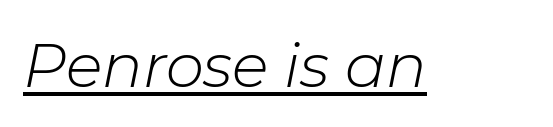
{"italic": "yes", "lean": "right", "slant_degrees": 11, "bold": "no", "weight": "light", "width": "normal", "stroke_contrast": "low", "x_height": "medium", "monospaced": "no", "underline": "yes", "letter_spacing": "normal", "letter_spacing_em": 0.0, "glyph_px": 66}
